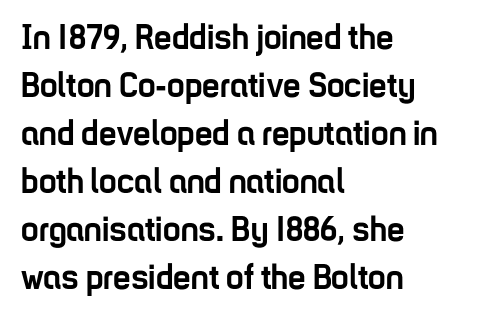
{"serif": "no", "italic": "no", "bold": "yes", "weight": "semibold", "width": "condensed", "stroke_contrast": "low", "x_height": "medium", "monospaced": "no", "underline": "no", "align": "left", "line_spacing": "normal", "line_spacing_ratio": 1.37, "letter_spacing": "normal", "letter_spacing_em": 0.0, "glyph_px": 35}
